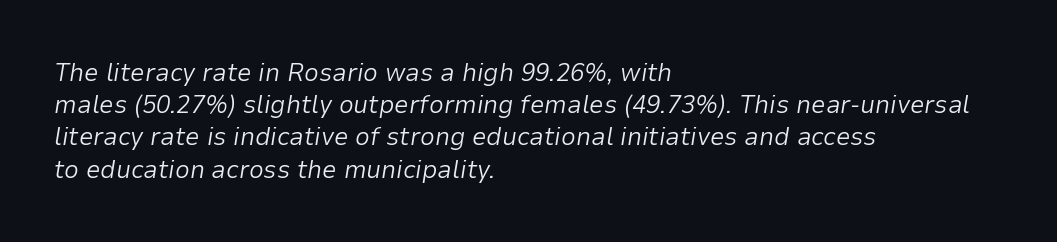
Q: Is the text bold? A: No.
Q: Is the text italic (slanted)? A: Yes, it leans right by about 9 degrees.
Q: Is the text underlined? A: No.
Q: How is the paragraph aligned? A: Left-aligned.
Q: Is the spacing between letters normal or unusually wide? A: Normal.
